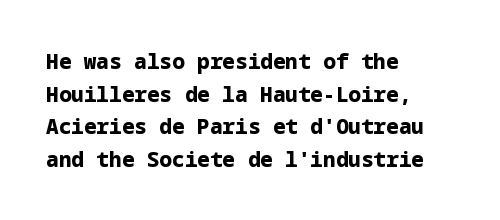
{"italic": "no", "bold": "yes", "underline": "no", "align": "left", "line_spacing": "normal", "line_spacing_ratio": 1.55, "letter_spacing": "normal", "letter_spacing_em": 0.0, "glyph_px": 21}
